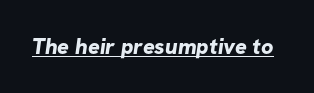
What decoration does the sample have? An underline. The line texture is even and compact thanks to regular tracking. Set as a true bold cut, around the 700 mark.
